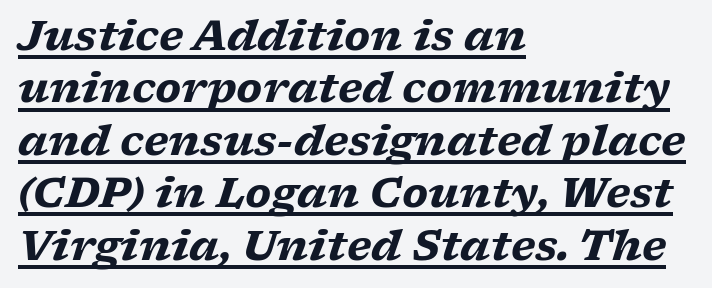
{"serif": "yes", "italic": "yes", "lean": "right", "slant_degrees": 17, "bold": "yes", "weight": "heavy", "width": "wide", "stroke_contrast": "low", "x_height": "medium", "monospaced": "no", "underline": "yes", "align": "left", "line_spacing": "normal", "line_spacing_ratio": 1.28, "letter_spacing": "normal", "letter_spacing_em": 0.0, "glyph_px": 41}
